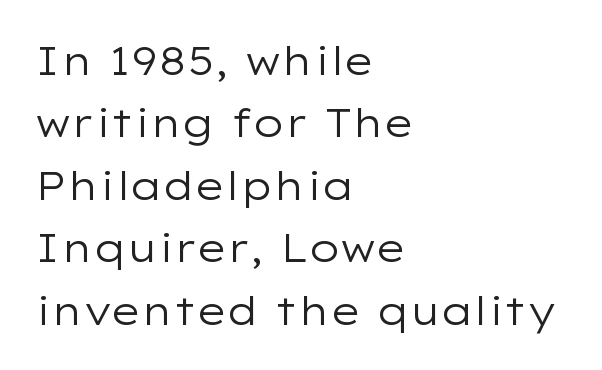
Q: Is the text bold? A: No.
Q: Is the text italic (slanted)? A: No, it is upright.
Q: Is the typeface a serif or a sans-serif typeface? A: Sans-serif.
Q: Is the text underlined? A: No.
Q: How is the paragraph aligned? A: Left-aligned.
Q: Is the spacing between letters normal or unusually wide? A: Normal.
Q: Is the spacing between lines tight, normal or loose? A: Normal.
Q: Width (condensed, normal, or wide)? A: Wide.
Q: Stroke contrast? A: Low.
Q: x-height? A: Medium.
Q: Monospaced? A: No.
